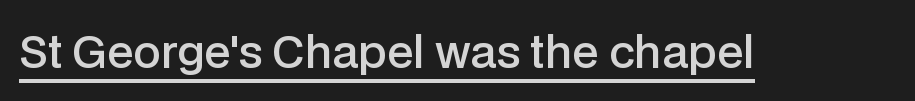
{"serif": "no", "italic": "no", "bold": "semi", "weight": "semibold", "width": "normal", "stroke_contrast": "low", "x_height": "medium", "monospaced": "no", "underline": "yes", "letter_spacing": "normal", "letter_spacing_em": 0.0, "glyph_px": 44}
